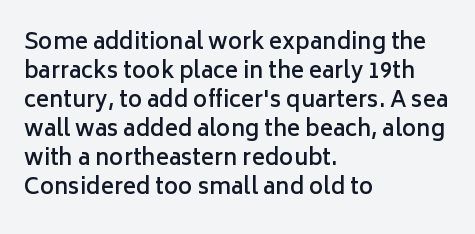
{"italic": "no", "bold": "semi", "underline": "no", "align": "left", "line_spacing": "normal", "line_spacing_ratio": 1.32, "letter_spacing": "normal", "letter_spacing_em": 0.0, "glyph_px": 22}
